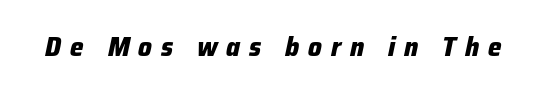
Students, this is bold: see how much ink each stroke carries. Check the space under the baseline: it is left empty. The tracking reads as deliberately expanded to a designer's eye. Italic: yes, the glyphs are oblique.
